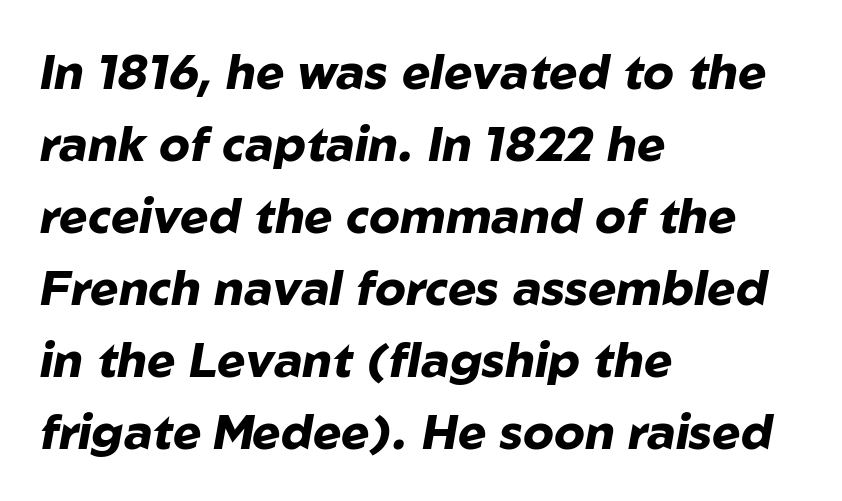
Q: Is the text bold? A: Yes.
Q: Is the text italic (slanted)? A: Yes, it leans right by about 10 degrees.
Q: Is the text underlined? A: No.
Q: How is the paragraph aligned? A: Left-aligned.
Q: Is the spacing between letters normal or unusually wide? A: Normal.
Q: Is the spacing between lines tight, normal or loose? A: Normal.
Q: Width (condensed, normal, or wide)? A: Normal.
Q: Stroke contrast? A: Low.
Q: x-height? A: Medium.
Q: Monospaced? A: No.
